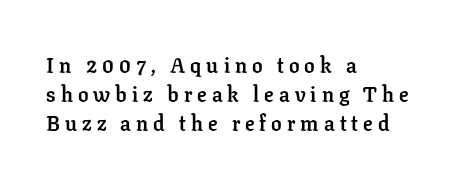
Q: Is the text bold? A: Yes.
Q: Is the text italic (slanted)? A: No, it is upright.
Q: Is the text underlined? A: No.
Q: How is the paragraph aligned? A: Left-aligned.
Q: Is the spacing between letters normal or unusually wide? A: Unusually wide.
Q: Is the spacing between lines tight, normal or loose? A: Normal.
